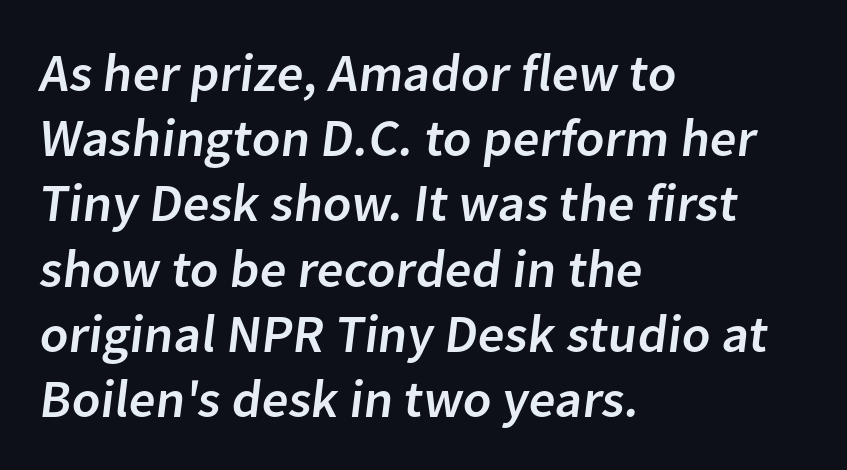
Descender tails drop into unmarked territory. Is this a fixed-width face? No — the glyphs have proportional, varying widths. Here the glyphs are tracked normally, forming tight word shapes. Type style note: lacks serifs. Line beginnings align vertically; line endings do not.
